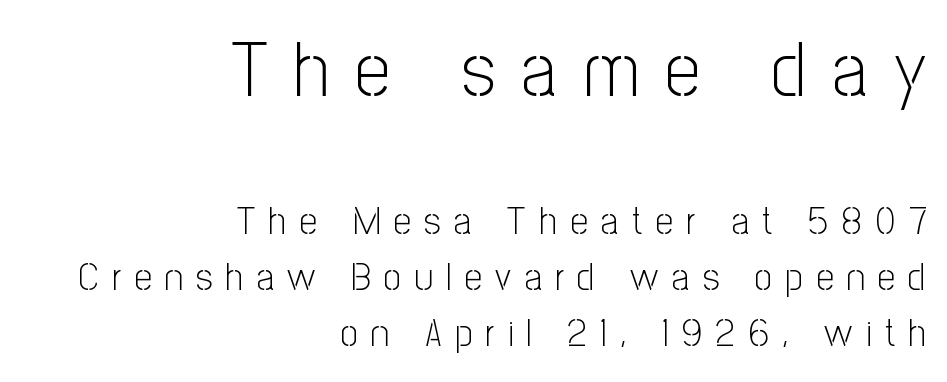
Compared with a typical body face, this is equally light or lighter still. The string is rendered with underlining switched off. How would I describe the line gaps? Plain and ordinary. A typesetter would call this proportional, since set widths differ per character. All the whitespace from short lines collects on the left.
